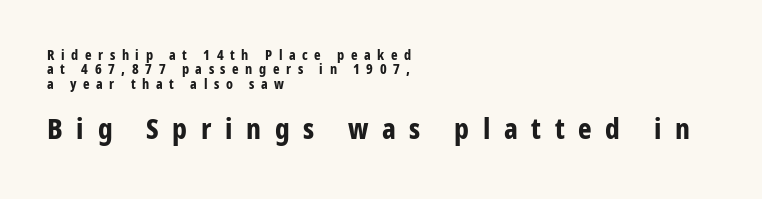
Q: Is the text bold? A: Yes.
Q: Is the text italic (slanted)? A: No, it is upright.
Q: Is the typeface a serif or a sans-serif typeface? A: Sans-serif.
Q: Is the text underlined? A: No.
Q: How is the paragraph aligned? A: Left-aligned.
Q: Is the spacing between letters normal or unusually wide? A: Unusually wide.
Q: Is the spacing between lines tight, normal or loose? A: Tight.
Q: Which block of text is set in a larger size, the first (top) or the second (bottom)? A: The second (bottom) one.
Q: Width (condensed, normal, or wide)? A: Condensed.
Q: Stroke contrast? A: Low.
Q: x-height? A: Medium.
Q: Monospaced? A: No.
